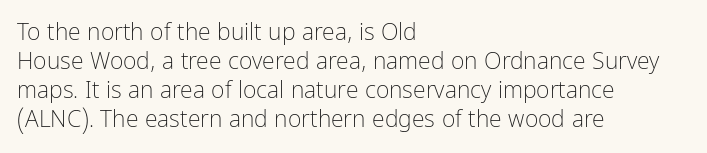
Q: Is the text bold? A: No.
Q: Is the text italic (slanted)? A: No, it is upright.
Q: Is the text underlined? A: No.
Q: How is the paragraph aligned? A: Left-aligned.
Q: Is the spacing between letters normal or unusually wide? A: Normal.
Q: Is the spacing between lines tight, normal or loose? A: Normal.
